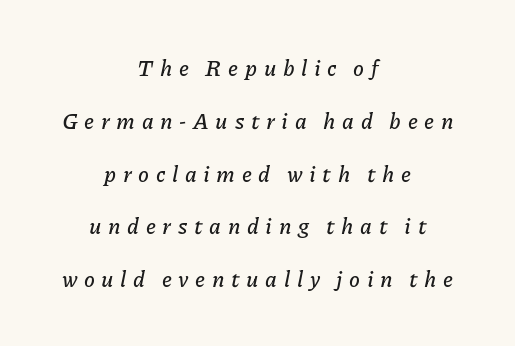
Q: Is the text italic (slanted)? A: Yes, it leans right by about 11 degrees.
Q: Is the text underlined? A: No.
Q: How is the paragraph aligned? A: Centered.
Q: Is the spacing between letters normal or unusually wide? A: Unusually wide.
Q: Is the spacing between lines tight, normal or loose? A: Loose.
